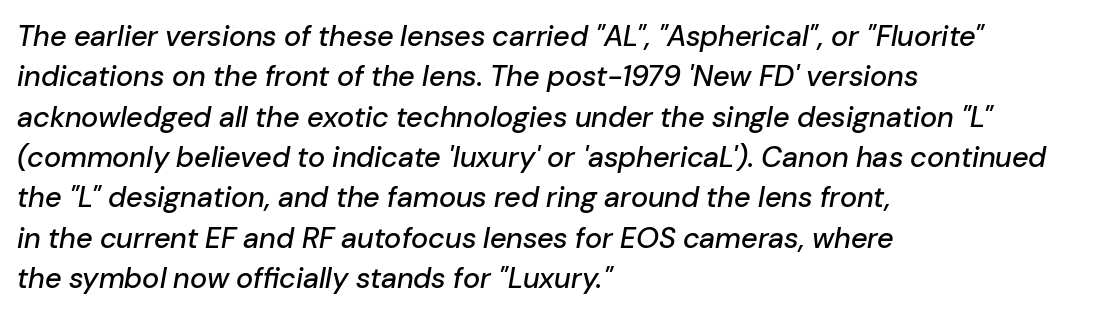
Beneath every word, the page is bare. A typesetter would call this proportional, since set widths differ per character. Leading: standard. This rendering uses left alignment, leaving the right contour irregular. The whole block is typeset with a tilt. Tracking here is standard; glyphs follow each other at the usual distance.
